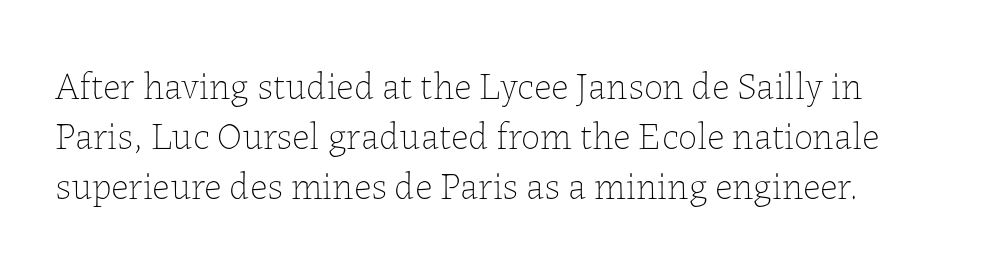
Q: Is the text bold? A: No.
Q: Is the text italic (slanted)? A: No, it is upright.
Q: Is the text underlined? A: No.
Q: Is the spacing between letters normal or unusually wide? A: Normal.
Q: Is the spacing between lines tight, normal or loose? A: Normal.
Q: Width (condensed, normal, or wide)? A: Normal.
Q: Stroke contrast? A: Low.
Q: x-height? A: Medium.
Q: Monospaced? A: No.
